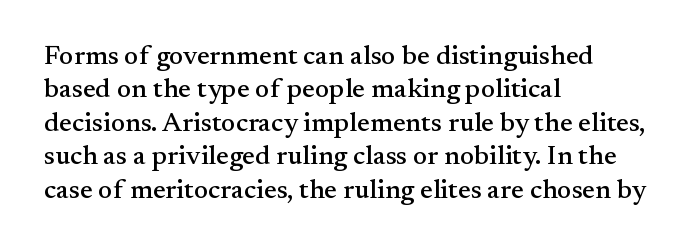
Q: Is the text italic (slanted)? A: No, it is upright.
Q: Is the text underlined? A: No.
Q: How is the paragraph aligned? A: Left-aligned.
Q: Is the spacing between letters normal or unusually wide? A: Normal.
